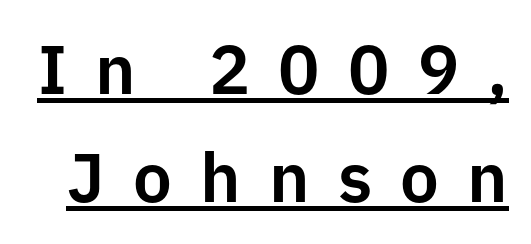
The image shows 69 px sans-serif type, upright; set normal line spacing (1.56x), unusually wide letter spacing (+0.41 em), underlined; low stroke contrast and a medium x-height.
